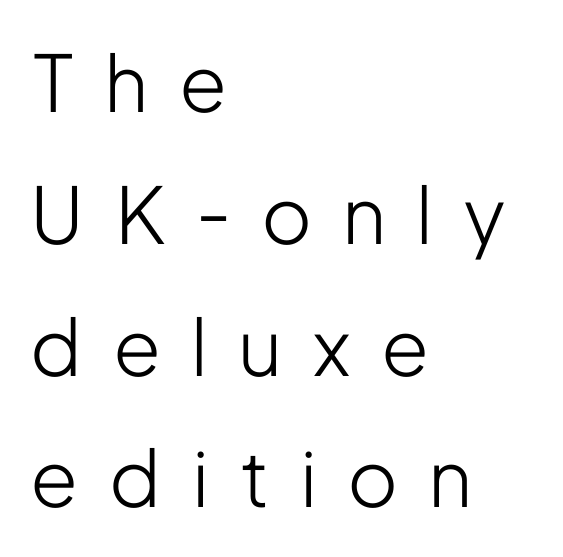
Q: Is the text bold? A: No.
Q: Is the text italic (slanted)? A: No, it is upright.
Q: Is the typeface a serif or a sans-serif typeface? A: Sans-serif.
Q: Is the text underlined? A: No.
Q: How is the paragraph aligned? A: Left-aligned.
Q: Is the spacing between letters normal or unusually wide? A: Unusually wide.
Q: Is the spacing between lines tight, normal or loose? A: Normal.
Q: Width (condensed, normal, or wide)? A: Condensed.
Q: Stroke contrast? A: Low.
Q: x-height? A: Medium.
Q: Monospaced? A: No.
